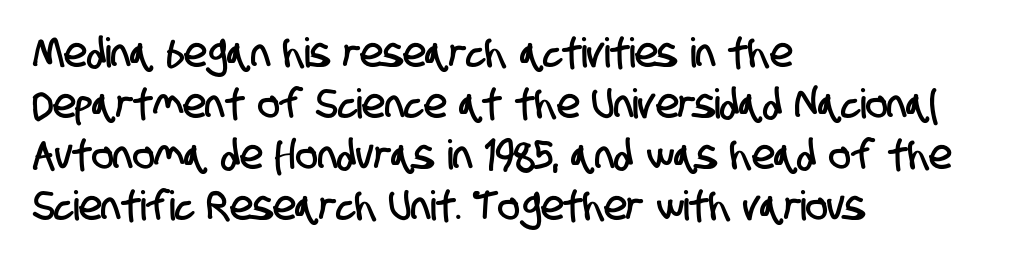
Q: Is the typeface a serif or a sans-serif typeface? A: Sans-serif.
Q: Is the text underlined? A: No.
Q: How is the paragraph aligned? A: Left-aligned.
Q: Is the spacing between letters normal or unusually wide? A: Normal.
Q: Width (condensed, normal, or wide)? A: Condensed.
Q: Stroke contrast? A: Low.
Q: x-height? A: Large.
Q: Monospaced? A: No.
